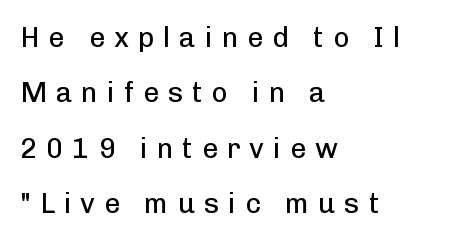
The image shows 28 px regular-weight sans-serif type, upright; set left-aligned, loose line spacing (1.98x), unusually wide letter spacing (+0.32 em), not underlined; low stroke contrast and a medium x-height.
